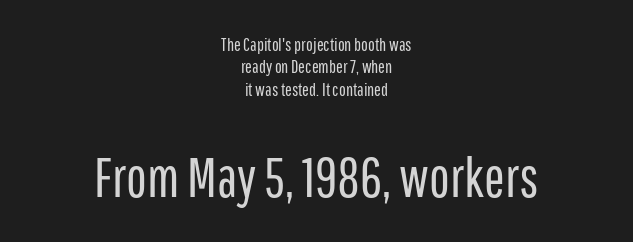
{"serif": "no", "italic": "no", "bold": "no", "weight": "regular", "width": "condensed", "stroke_contrast": "low", "x_height": "medium", "monospaced": "no", "underline": "no", "align": "center", "line_spacing": "normal", "line_spacing_ratio": 1.25, "letter_spacing": "normal", "letter_spacing_em": 0.0, "larger_block": "second", "size_ratio": 3.06, "glyph_px": 55}
